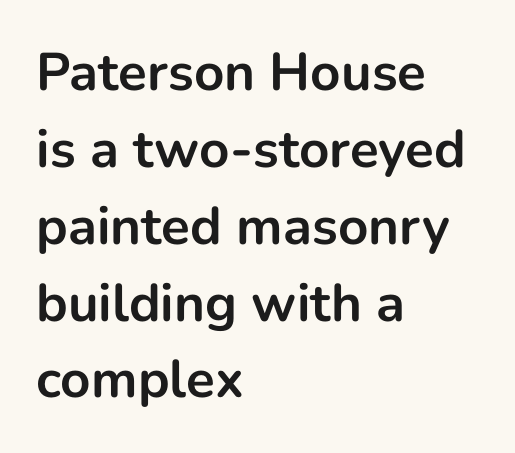
{"serif": "no", "italic": "no", "bold": "yes", "weight": "bold", "width": "normal", "stroke_contrast": "low", "x_height": "medium", "monospaced": "no", "underline": "no", "align": "left", "line_spacing": "normal", "line_spacing_ratio": 1.45, "letter_spacing": "normal", "letter_spacing_em": 0.0, "glyph_px": 53}
